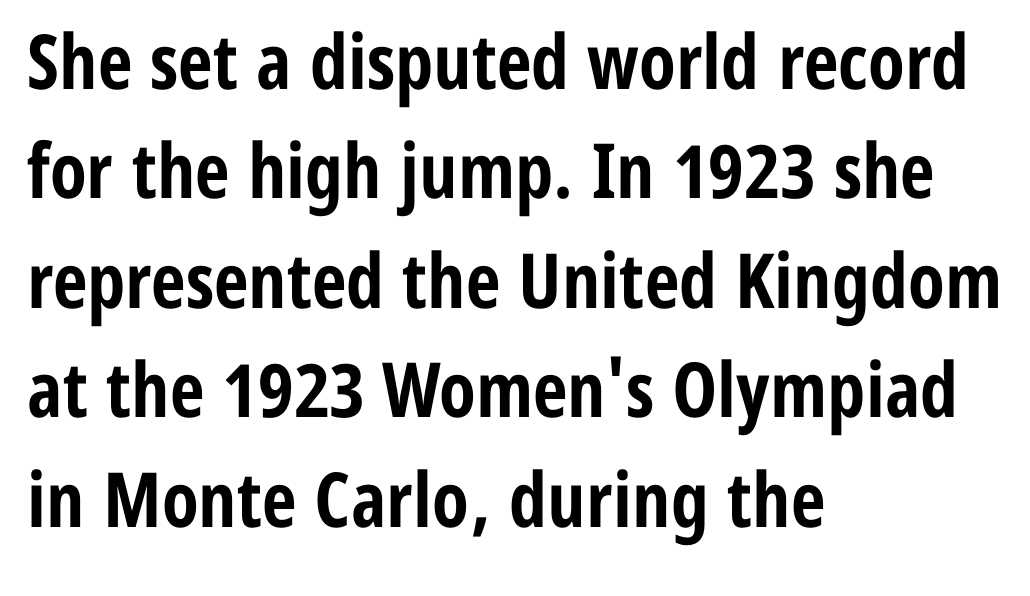
Do the characters align in a grid? No, the font is proportional. Each word holds together tightly as a unit, with standard inter-letter gaps. To sum up the face: it is a sans, with no serifs. Compared with a centered layout, this one pins lines to the left instead. Is there any slant? The stems are plumb. The rendering uses a bold face; every stroke is thick and dark.
